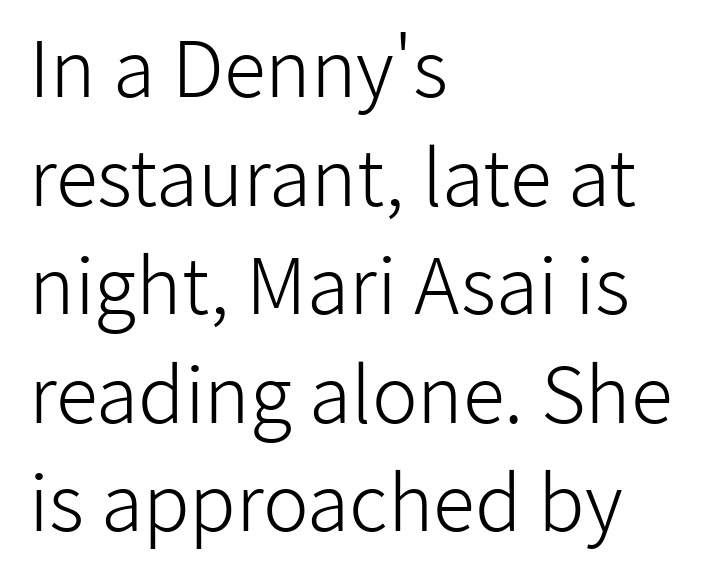
{"serif": "no", "italic": "no", "bold": "no", "weight": "light", "width": "normal", "stroke_contrast": "low", "x_height": "medium", "monospaced": "no", "underline": "no", "align": "left", "line_spacing": "normal", "line_spacing_ratio": 1.41, "letter_spacing": "normal", "letter_spacing_em": 0.0, "glyph_px": 77}
